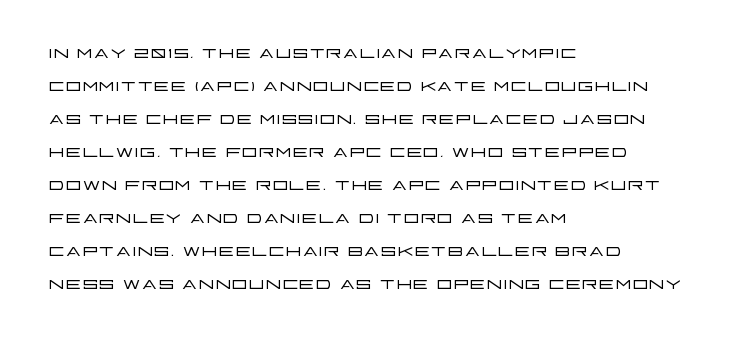
{"italic": "no", "bold": "no", "underline": "no", "align": "left", "line_spacing": "normal", "line_spacing_ratio": 1.32, "letter_spacing": "normal", "letter_spacing_em": 0.0, "glyph_px": 25}
